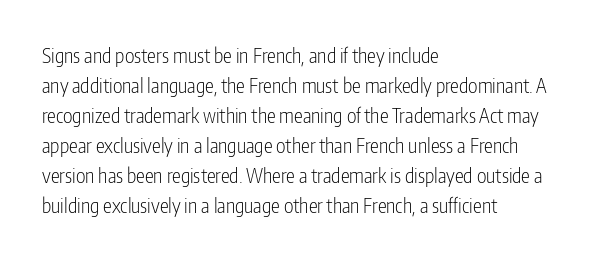
The image shows 20 px text type, upright; set left-aligned, normal line spacing (1.5x), normal letter spacing, not underlined.
